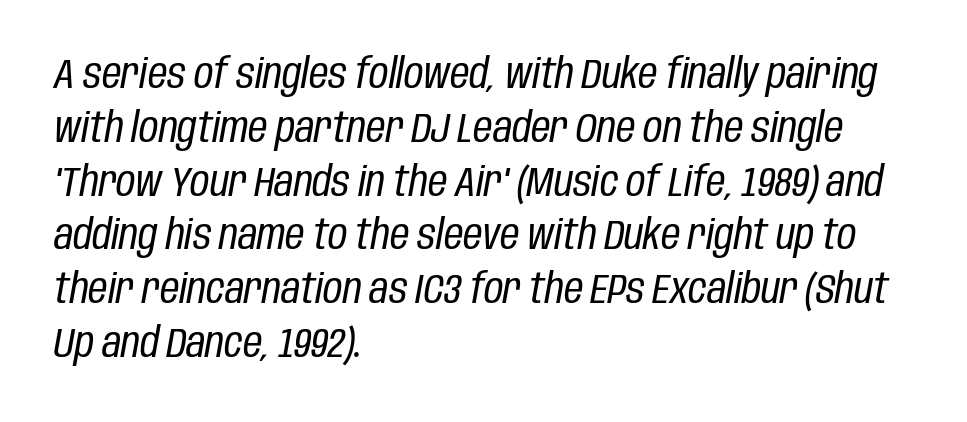
Q: Is the text bold? A: No.
Q: Is the text italic (slanted)? A: Yes, it leans right by about 10 degrees.
Q: Is the text underlined? A: No.
Q: How is the paragraph aligned? A: Left-aligned.
Q: Is the spacing between letters normal or unusually wide? A: Normal.
Q: Is the spacing between lines tight, normal or loose? A: Normal.
Q: Width (condensed, normal, or wide)? A: Condensed.
Q: Stroke contrast? A: Low.
Q: x-height? A: Large.
Q: Monospaced? A: No.
